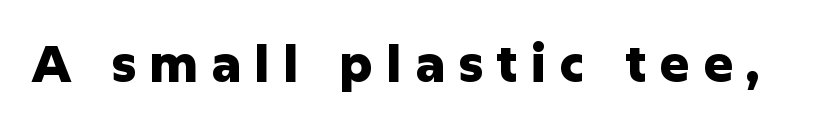
The specimen reads as upright at a glance. Summary of weight: heavy, a full bold. I'd call this a sans setting — the letters go barefoot. Underlining? Definitely not there. The letters advance in unequal steps, a hallmark of proportional type.
